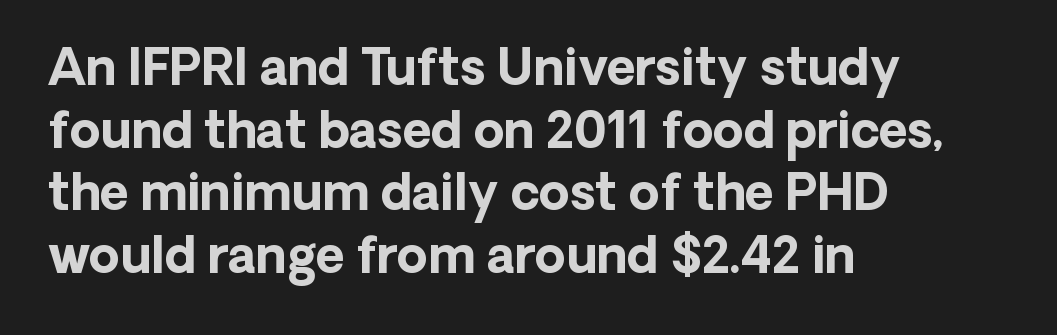
{"serif": "no", "italic": "no", "bold": "yes", "weight": "bold", "width": "normal", "stroke_contrast": "low", "x_height": "medium", "monospaced": "no", "underline": "no", "align": "left", "line_spacing": "normal", "line_spacing_ratio": 1.28, "letter_spacing": "normal", "letter_spacing_em": 0.0, "glyph_px": 49}
